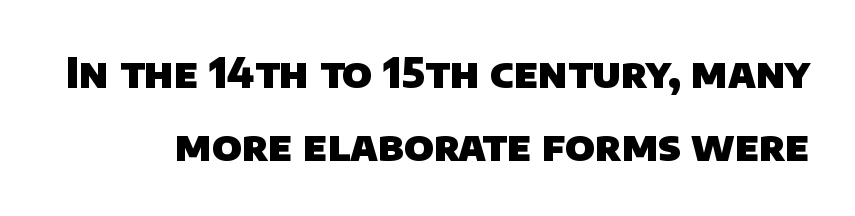
{"serif": "no", "bold": "yes", "weight": "heavy", "width": "normal", "stroke_contrast": "low", "x_height": "large", "monospaced": "no", "underline": "no", "line_spacing_ratio": 1.78, "letter_spacing": "normal", "letter_spacing_em": 0.0, "glyph_px": 41}
